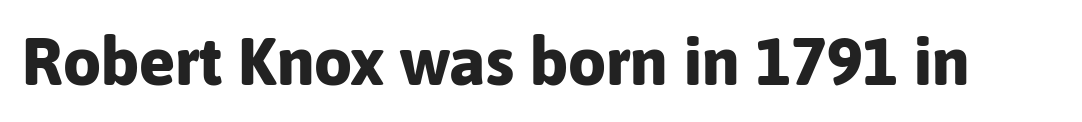
The image shows 67 px bold sans-serif type, upright; set normal letter spacing, not underlined; low stroke contrast and a medium x-height.
